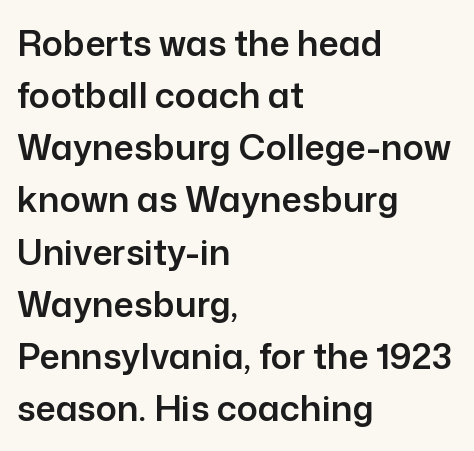
{"serif": "no", "italic": "no", "width": "normal", "stroke_contrast": "low", "x_height": "medium", "monospaced": "no", "underline": "no", "align": "left", "line_spacing": "normal", "line_spacing_ratio": 1.49, "letter_spacing": "normal", "letter_spacing_em": 0.0, "glyph_px": 35}
